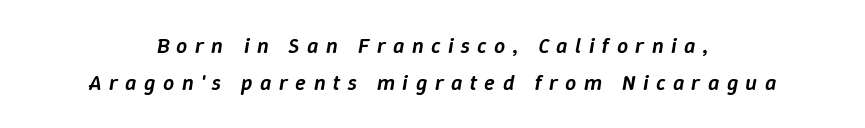
The image shows 22 px text type, italic (leaning right); set centered, normal line spacing (1.69x), unusually wide letter spacing (+0.34 em), not underlined.
